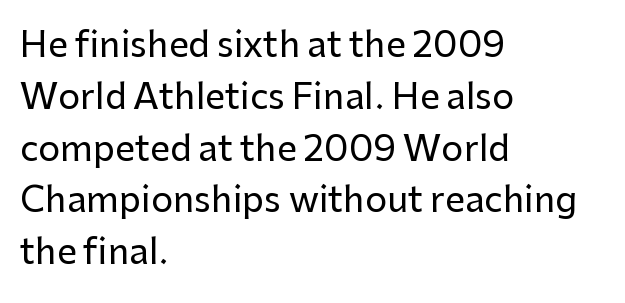
{"serif": "no", "italic": "no", "width": "normal", "stroke_contrast": "low", "x_height": "medium", "monospaced": "no", "underline": "no", "align": "left", "line_spacing": "normal", "line_spacing_ratio": 1.48, "letter_spacing": "normal", "letter_spacing_em": 0.0, "glyph_px": 35}
